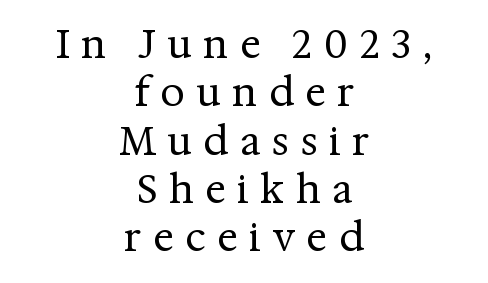
The image shows 39 px regular-weight serif type, upright; set centered, line spacing 1.24x, unusually wide letter spacing (+0.29 em), not underlined; medium stroke contrast and a medium x-height.
